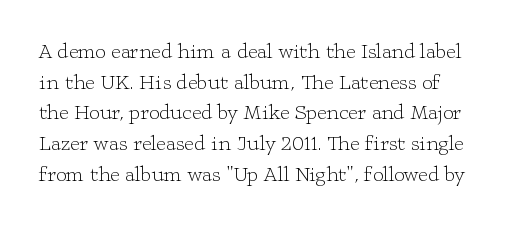
{"italic": "no", "bold": "no", "underline": "no", "line_spacing": "normal", "line_spacing_ratio": 1.46, "letter_spacing": "normal", "letter_spacing_em": 0.0, "glyph_px": 21}
